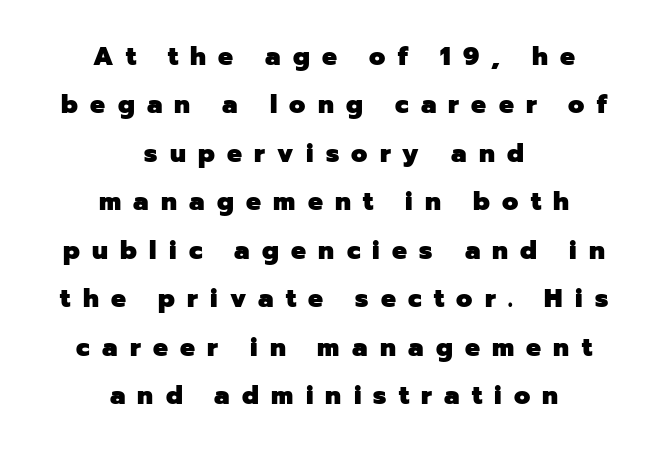
Q: Is the text bold? A: Yes.
Q: Is the text italic (slanted)? A: No, it is upright.
Q: Is the text underlined? A: No.
Q: How is the paragraph aligned? A: Centered.
Q: Is the spacing between letters normal or unusually wide? A: Unusually wide.
Q: Is the spacing between lines tight, normal or loose? A: Loose.
